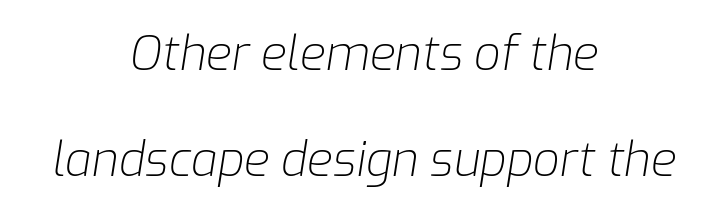
Q: Is the text bold? A: No.
Q: Is the text italic (slanted)? A: Yes, it leans right by about 9 degrees.
Q: Is the text underlined? A: No.
Q: How is the paragraph aligned? A: Centered.
Q: Is the spacing between letters normal or unusually wide? A: Normal.
Q: Is the spacing between lines tight, normal or loose? A: Loose.
Q: Width (condensed, normal, or wide)? A: Normal.
Q: Stroke contrast? A: Low.
Q: x-height? A: Medium.
Q: Monospaced? A: No.
